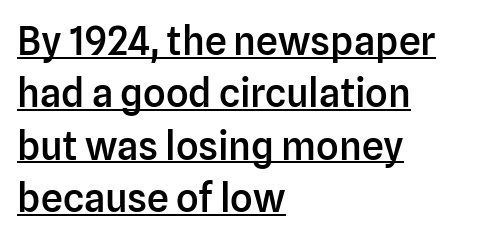
The image shows 39 px semibold sans-serif type, upright; set left-aligned, normal line spacing (1.34x), normal letter spacing, underlined; low stroke contrast and a medium x-height.
